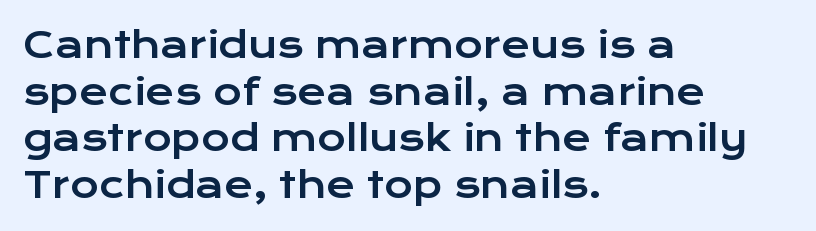
The image shows 35 px wide sans-serif type, upright; set left-aligned, normal line spacing (1.33x), normal letter spacing, not underlined; low stroke contrast and a medium x-height.
